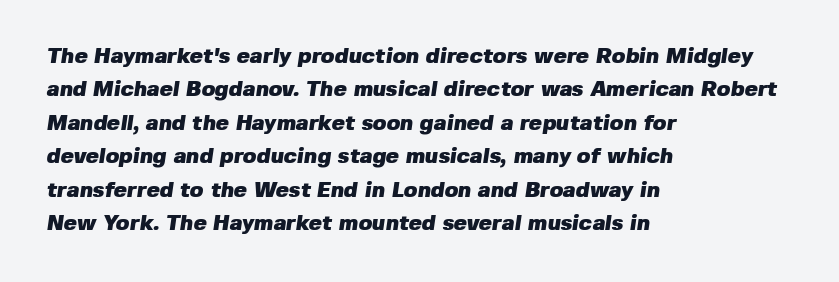
Caption: multi-line text, flush left, ragged right. A clean baseline with only descenders dipping below it. Inter-character spacing is left at the font's built-in metrics. Set as a true bold cut, around the 700 mark. The designer left line spacing at the default.
